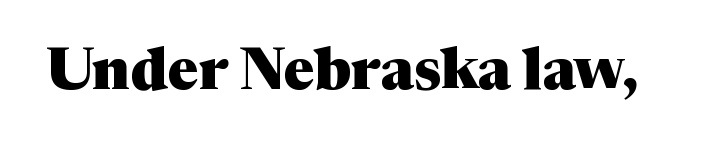
The image shows 58 px heavy serif type, upright; set normal letter spacing, not underlined; medium stroke contrast and a medium x-height.
